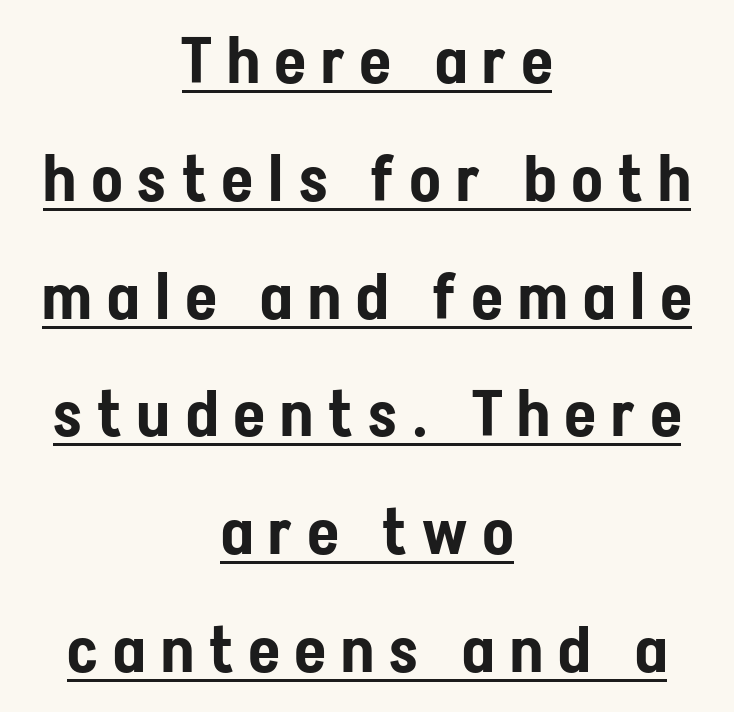
The image shows 63 px condensed sans-serif type, upright; set centered, line spacing 1.87x, unusually wide letter spacing (+0.25 em), underlined; low stroke contrast and a medium x-height.
